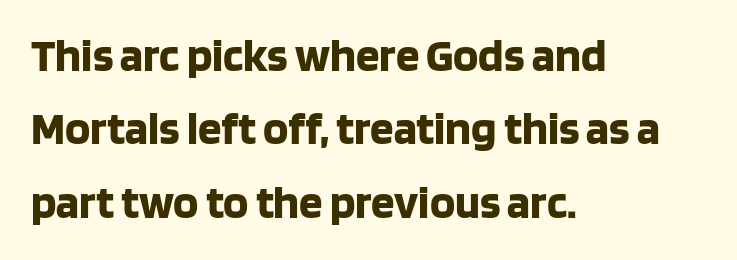
The image shows 47 px bold sans-serif type, upright; set left-aligned, normal line spacing (1.56x), normal letter spacing, not underlined; low stroke contrast and a large x-height.
